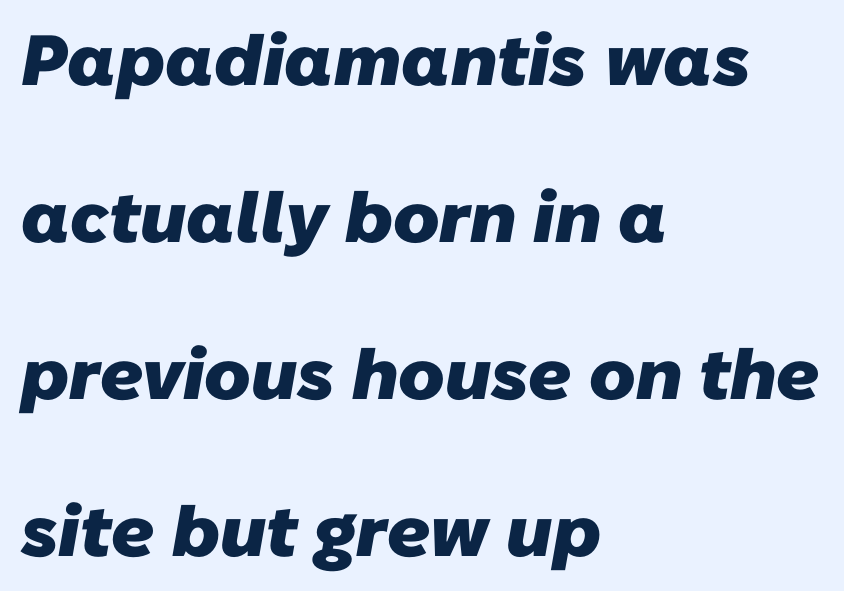
Q: Is the text bold? A: Yes.
Q: Is the typeface a serif or a sans-serif typeface? A: Sans-serif.
Q: Is the text underlined? A: No.
Q: How is the paragraph aligned? A: Left-aligned.
Q: Is the spacing between letters normal or unusually wide? A: Normal.
Q: Is the spacing between lines tight, normal or loose? A: Loose.
Q: Width (condensed, normal, or wide)? A: Normal.
Q: Stroke contrast? A: Low.
Q: x-height? A: Medium.
Q: Monospaced? A: No.
